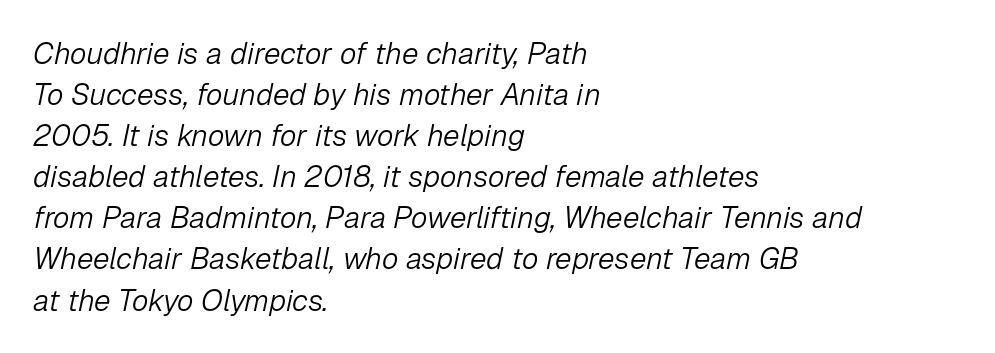
{"italic": "yes", "lean": "right", "slant_degrees": 12, "bold": "no", "weight": "light", "width": "normal", "stroke_contrast": "low", "x_height": "medium", "monospaced": "no", "underline": "no", "align": "left", "line_spacing": "normal", "line_spacing_ratio": 1.37, "letter_spacing": "normal", "letter_spacing_em": 0.0, "glyph_px": 30}
